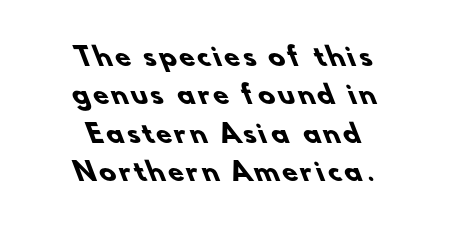
{"bold": "yes", "underline": "no", "align": "center", "line_spacing": "normal", "line_spacing_ratio": 1.54, "glyph_px": 25}
